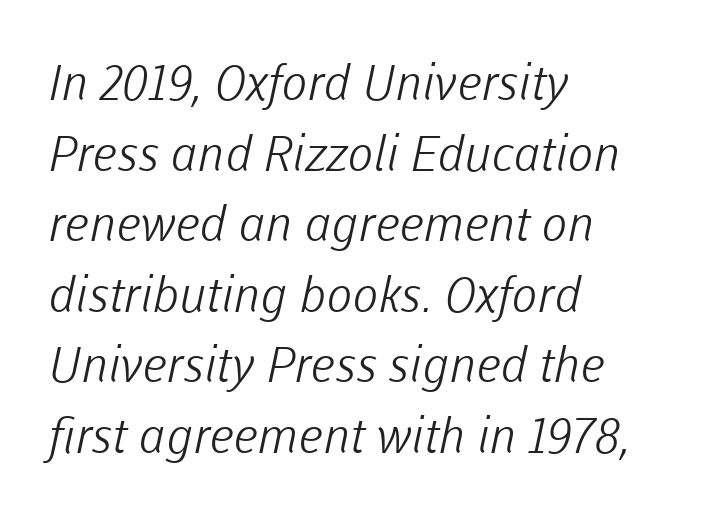
The image shows 49 px light sans-serif type; set left-aligned, normal line spacing (1.44x), normal letter spacing, not underlined; low stroke contrast and a medium x-height.
